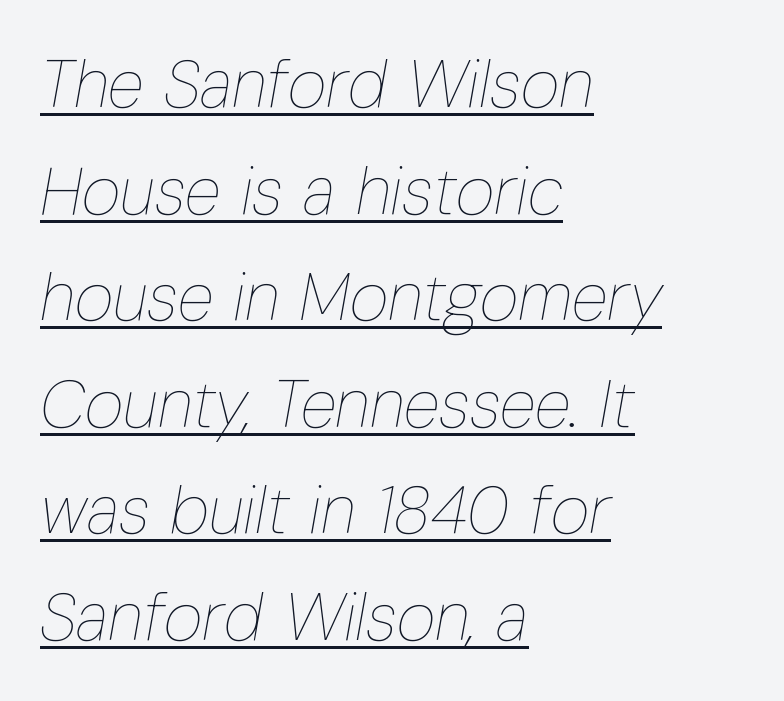
The words here are underlined. The typography opts for an oblique posture over an upright one. Horizontal bands of white between lines are of average thickness. Varying glyph widths throughout — classic text-font behaviour. The paragraph has a hard left edge and a soft right edge. Heft: none added — not bold.
